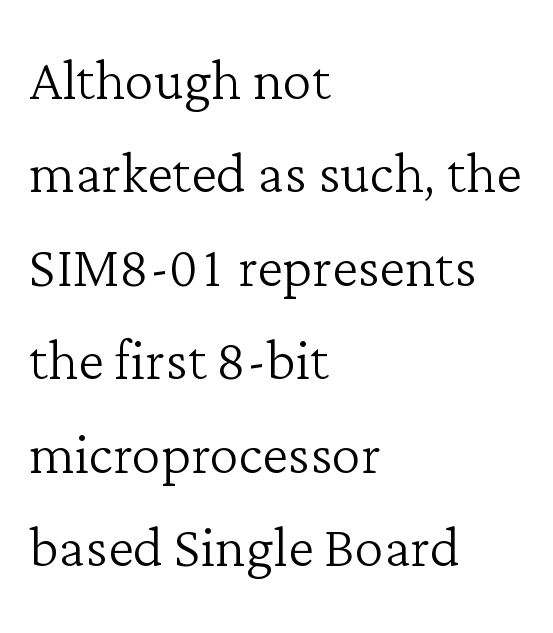
Q: Is the text bold? A: No.
Q: Is the text italic (slanted)? A: No, it is upright.
Q: Is the typeface a serif or a sans-serif typeface? A: Serif.
Q: Is the text underlined? A: No.
Q: How is the paragraph aligned? A: Left-aligned.
Q: Is the spacing between letters normal or unusually wide? A: Normal.
Q: Is the spacing between lines tight, normal or loose? A: Normal.
Q: Width (condensed, normal, or wide)? A: Normal.
Q: Stroke contrast? A: Low.
Q: x-height? A: Medium.
Q: Monospaced? A: No.
